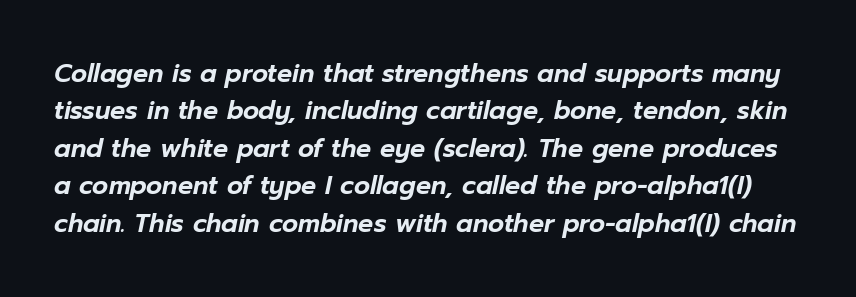
{"italic": "yes", "lean": "right", "slant_degrees": 12, "underline": "no", "line_spacing": "normal", "line_spacing_ratio": 1.5, "letter_spacing": "normal", "letter_spacing_em": 0.0, "glyph_px": 25}
